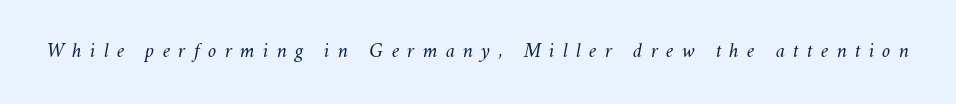
{"italic": "yes", "lean": "right", "slant_degrees": 11, "bold": "no", "underline": "no", "letter_spacing": "wide", "letter_spacing_em": 0.39, "glyph_px": 21}
